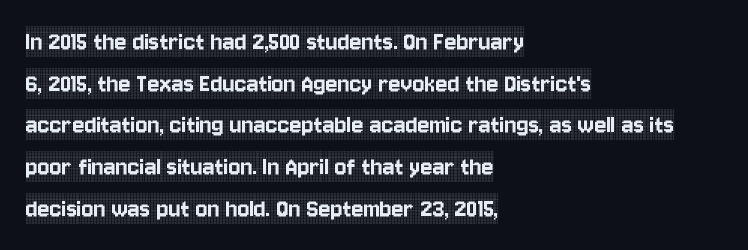
Q: Is the text italic (slanted)? A: No, it is upright.
Q: Is the typeface a serif or a sans-serif typeface? A: Serif.
Q: Is the text underlined? A: No.
Q: How is the paragraph aligned? A: Left-aligned.
Q: Is the spacing between letters normal or unusually wide? A: Normal.
Q: Is the spacing between lines tight, normal or loose? A: Normal.
Q: Width (condensed, normal, or wide)? A: Condensed.
Q: x-height? A: Large.
Q: Monospaced? A: No.
